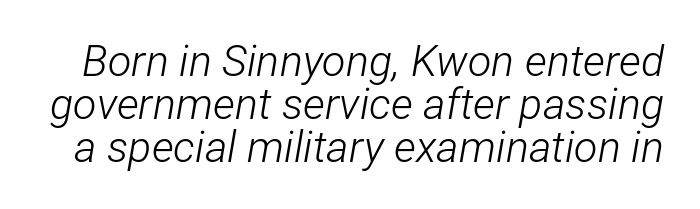
Unmarked baselines from the first word to the last. A typesetter would call this zero additional tracking. Reading down the column, the eye jumps only a short way to each next line. Is this a heavy cut? Hardly; it is regular or lighter.
